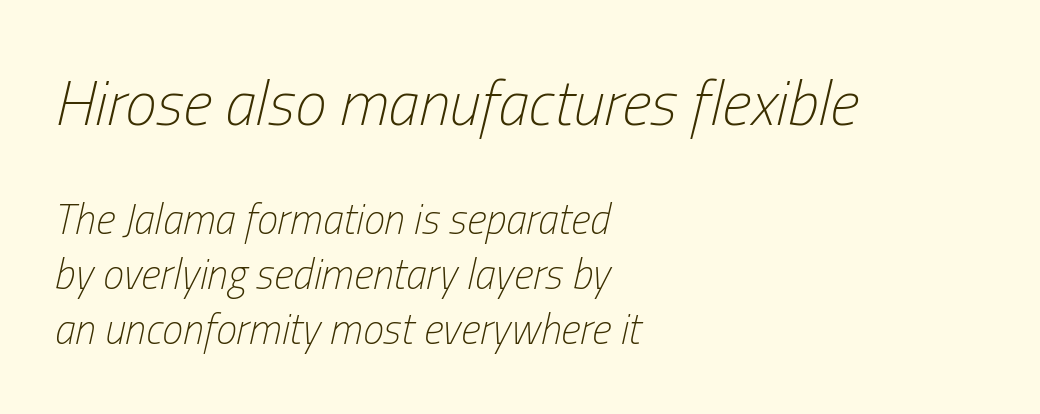
These lines were composed using italics. Size hierarchy here favors the leading block over the trailing one. Successive baselines arrive at the customary interval. A typesetter would call this proportional, since set widths differ per character.
